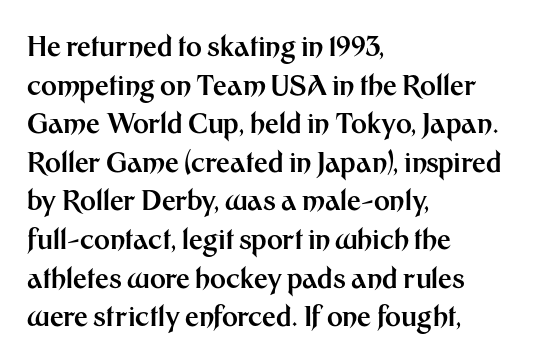
The image shows 27 px bold type, upright; set left-aligned, normal line spacing (1.43x), normal letter spacing, not underlined.
